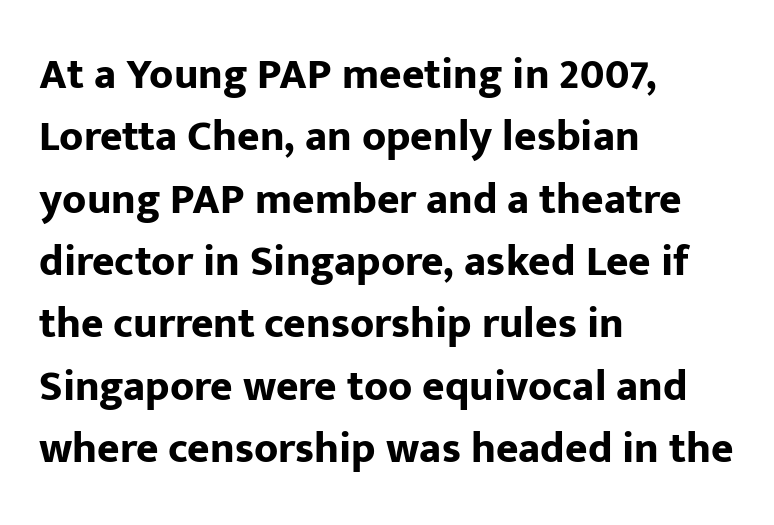
A sans-serif font was chosen for this passage. All the whitespace from short lines collects on the right. Each letter keeps its own natural width here, so spacing adapts to shape. The lettering stays uniformly vertical, giving the passage a roman look. Is there much room between lines? A standard amount, neither cramped nor airy.
